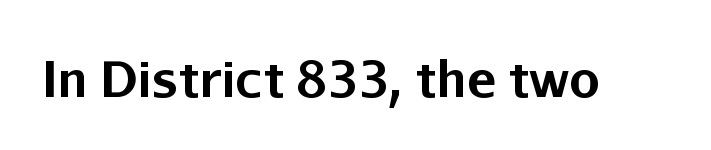
The image shows 49 px bold sans-serif type, upright; set normal letter spacing, not underlined; low stroke contrast and a medium x-height.
